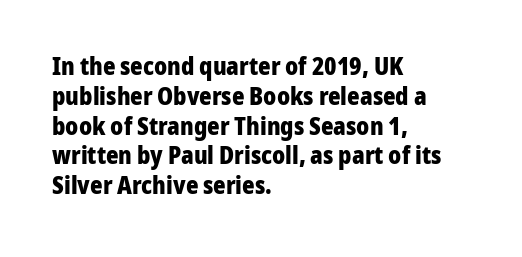
Q: Is the text bold? A: Yes.
Q: Is the text italic (slanted)? A: No, it is upright.
Q: Is the text underlined? A: No.
Q: How is the paragraph aligned? A: Left-aligned.
Q: Is the spacing between letters normal or unusually wide? A: Normal.
